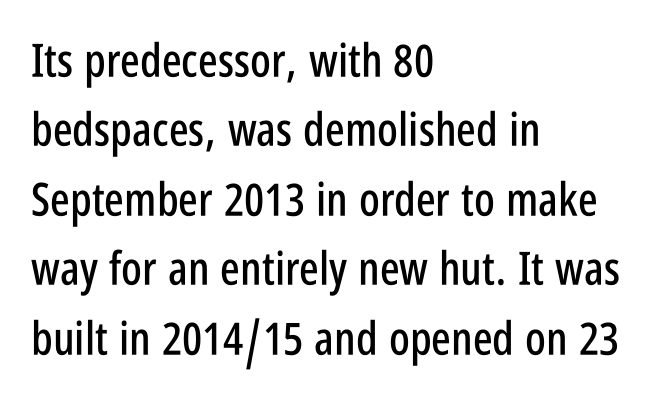
The image shows 46 px condensed sans-serif type, upright; set left-aligned, normal line spacing (1.51x), normal letter spacing, not underlined; low stroke contrast and a large x-height.
